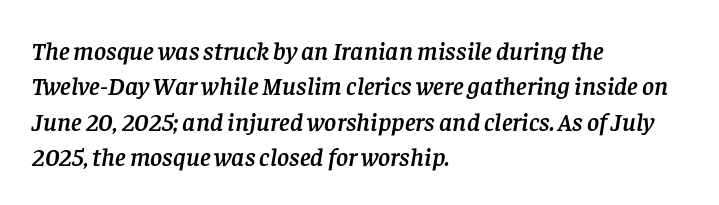
Alignment: flush left. Characters follow at the spacing the type designer built in. Line spacing here is normal. Compared with ordinary roman type, these characters are visibly tilted.
